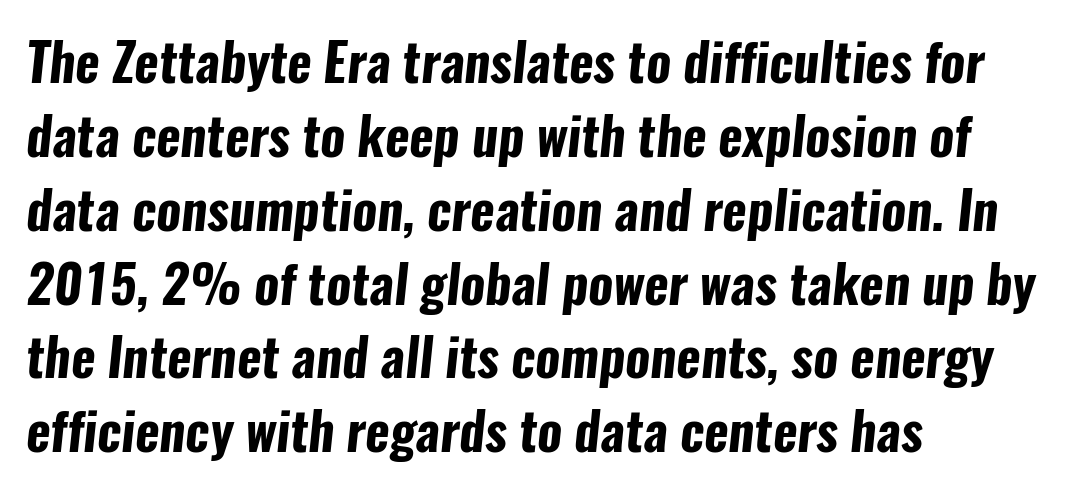
A typesetter would call this zero additional tracking. The letters advance in unequal steps, a hallmark of proportional type. The compositor pushed each line to the left boundary. Check under the words: just untouched page. The face used here is a sans, in the tradition of grotesques and geometrics. In terms of leading, this rendering sits right in the middle.
